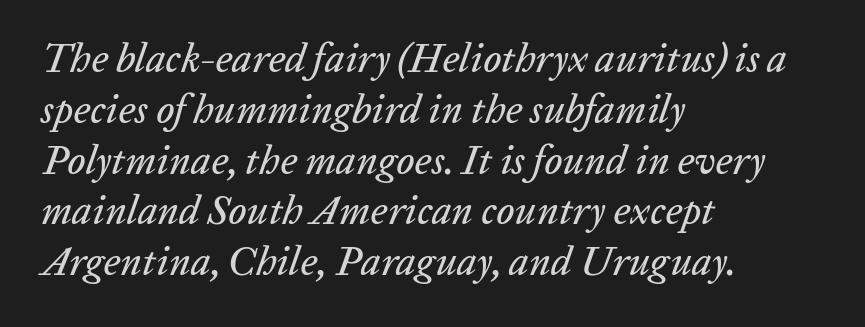
Quick note: underline off. Spacing verdict: proportional, widths tailored to each character. Successive baselines arrive at the customary interval. The whole block is typeset with a tilt. These lines keep a tight, regular rhythm from letter to letter.
